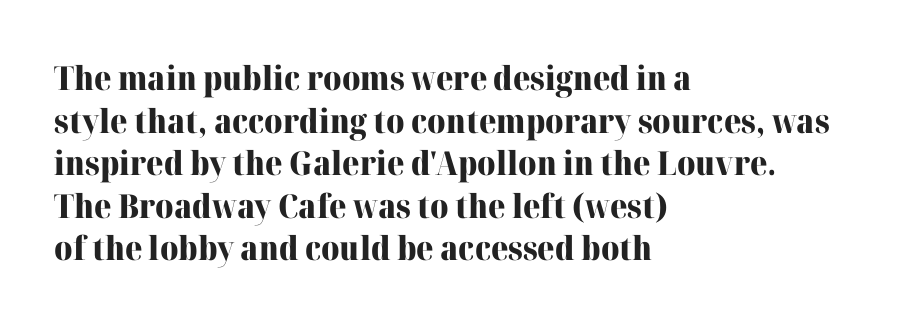
Serifs: yes, visible at the terminals of the letterforms. The block of text has a typical density, with ordinary space between rows. Character widths vary here, with narrow letters taking less room than wide ones. The space directly below the letters is spotless. Tracking value appears to be zero — textbook default spacing.
